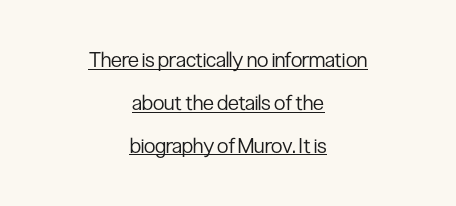
{"italic": "no", "bold": "no", "underline": "yes", "align": "center", "line_spacing": "loose", "line_spacing_ratio": 2.04, "letter_spacing": "normal", "letter_spacing_em": 0.0, "glyph_px": 21}
